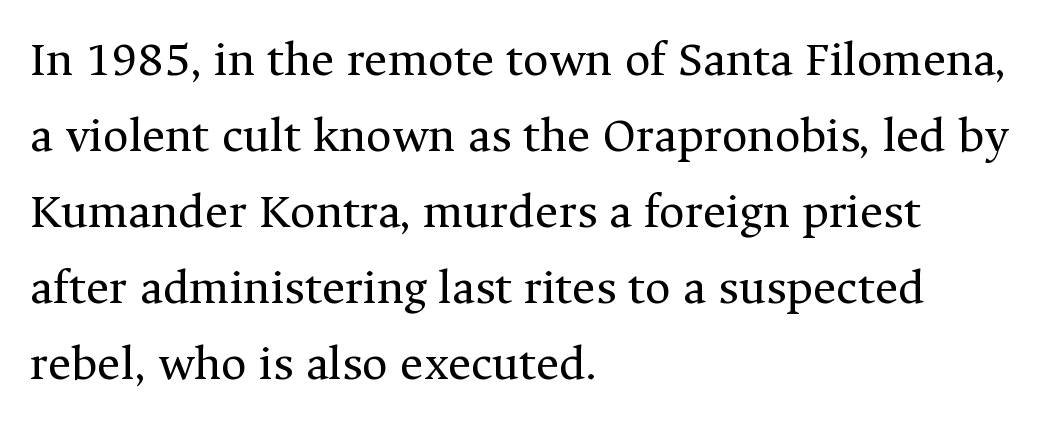
This is not heavy type; no bold has been used. Ordinary non-slanted type is in use. You could call the tracking neutral — neither tight nor loose. Visually the block forms a straight wall on the left and a jagged coastline on the right. Vertical spacing — default.
